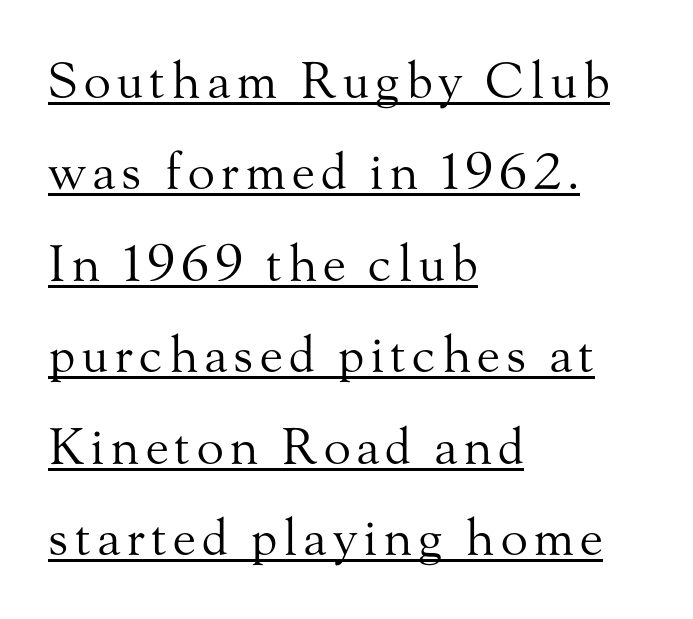
The image shows 50 px regular-weight serif type, upright; set left-aligned, line spacing 1.83x, underlined; medium stroke contrast and a small x-height.
